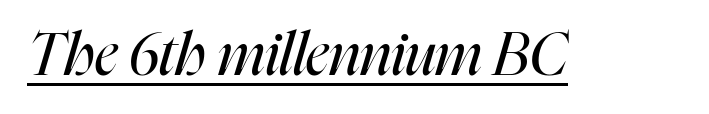
The image shows 60 px regular-weight, condensed type, italic (leaning right); set normal letter spacing, underlined; high stroke contrast and a medium x-height.
